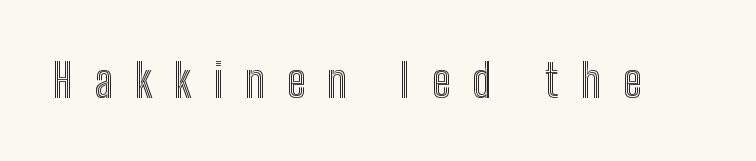
The image shows 45 px condensed type, upright; set unusually wide letter spacing (+0.49 em), not underlined; a medium x-height.
